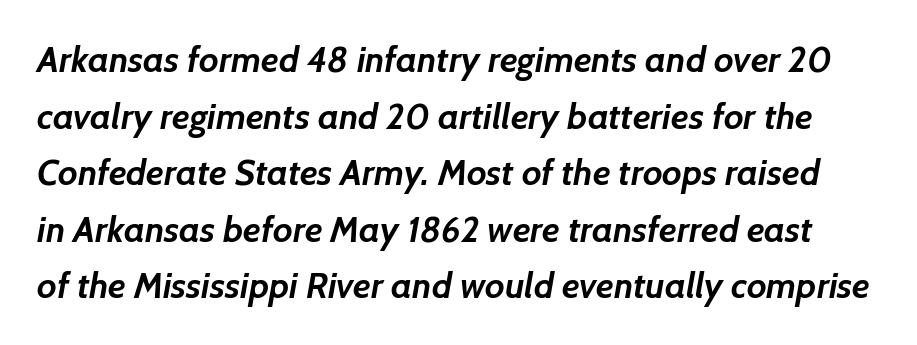
Q: Is the text bold? A: Yes.
Q: Is the typeface a serif or a sans-serif typeface? A: Sans-serif.
Q: Is the text underlined? A: No.
Q: Is the spacing between letters normal or unusually wide? A: Normal.
Q: Is the spacing between lines tight, normal or loose? A: Normal.
Q: Width (condensed, normal, or wide)? A: Normal.
Q: Stroke contrast? A: Low.
Q: x-height? A: Medium.
Q: Monospaced? A: No.
